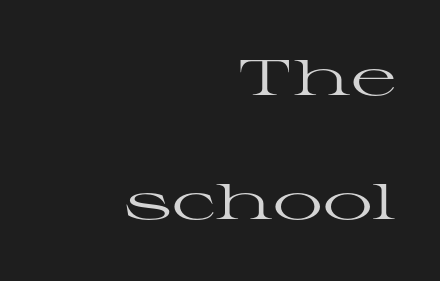
Q: Is the text bold? A: No.
Q: Is the text italic (slanted)? A: No, it is upright.
Q: Is the typeface a serif or a sans-serif typeface? A: Serif.
Q: Is the text underlined? A: No.
Q: How is the paragraph aligned? A: Right-aligned.
Q: Is the spacing between letters normal or unusually wide? A: Normal.
Q: Is the spacing between lines tight, normal or loose? A: Loose.
Q: Width (condensed, normal, or wide)? A: Wide.
Q: Stroke contrast? A: High.
Q: x-height? A: Medium.
Q: Monospaced? A: No.
